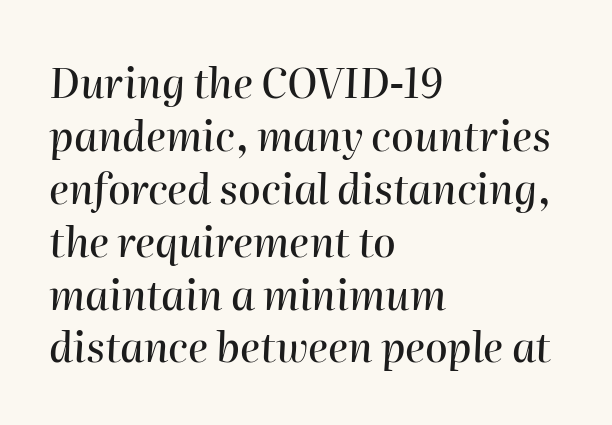
Compared with typical paragraphs, the rows here are spaced about the same. Spacing verdict: proportional, widths tailored to each character. Tall strokes in this sample are angled rather than plumb. Line beginnings align vertically; line endings do not.
